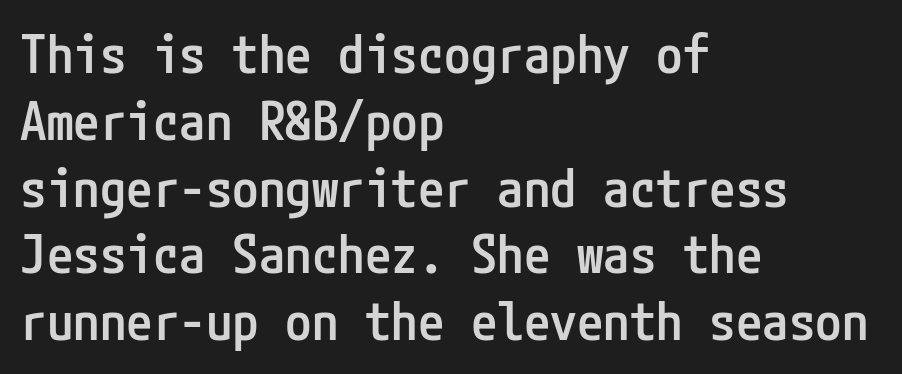
The image shows 53 px semibold, condensed sans-serif type, upright; set left-aligned, normal line spacing (1.26x), normal letter spacing, not underlined; low stroke contrast and a medium x-height.
